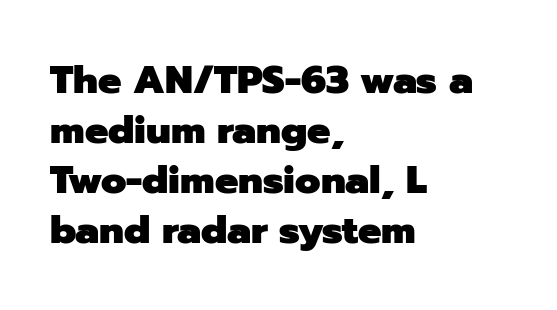
{"serif": "no", "italic": "no", "bold": "yes", "weight": "heavy", "width": "normal", "stroke_contrast": "low", "x_height": "medium", "monospaced": "no", "underline": "no", "align": "left", "line_spacing": "normal", "line_spacing_ratio": 1.28, "letter_spacing": "normal", "letter_spacing_em": 0.0, "glyph_px": 39}
